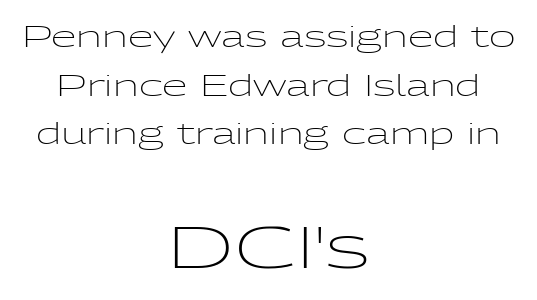
No extra ink here — the face is not bold. The following chunk of copy outweighs the initial chunk in type size. Regarding serifs, this sample does without them. Posture: upright roman. The setting favours the middle, as headings and verse often do. Each row of text sits above clean, open space.
